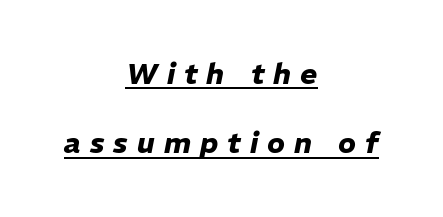
{"italic": "yes", "lean": "right", "slant_degrees": 11, "bold": "yes", "weight": "heavy", "width": "normal", "stroke_contrast": "low", "x_height": "medium", "monospaced": "no", "underline": "yes", "align": "center", "line_spacing": "loose", "line_spacing_ratio": 2.39, "letter_spacing": "wide", "letter_spacing_em": 0.31, "glyph_px": 29}
